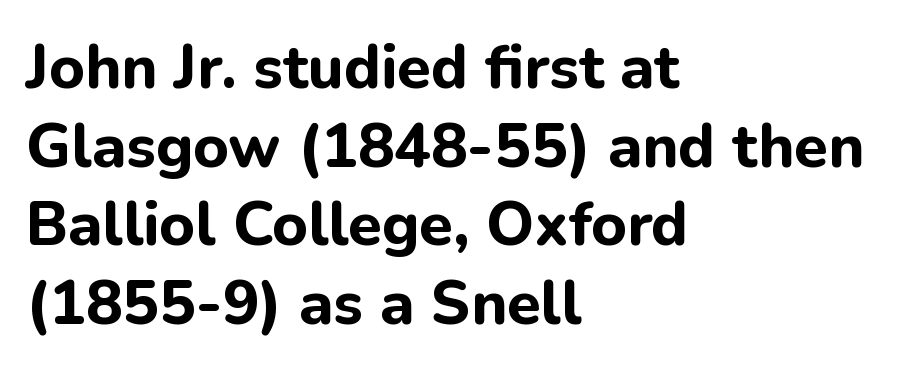
Q: Is the text bold? A: Yes.
Q: Is the text italic (slanted)? A: No, it is upright.
Q: Is the typeface a serif or a sans-serif typeface? A: Sans-serif.
Q: Is the text underlined? A: No.
Q: How is the paragraph aligned? A: Left-aligned.
Q: Is the spacing between letters normal or unusually wide? A: Normal.
Q: Is the spacing between lines tight, normal or loose? A: Normal.
Q: Width (condensed, normal, or wide)? A: Normal.
Q: Stroke contrast? A: Low.
Q: x-height? A: Medium.
Q: Monospaced? A: No.
